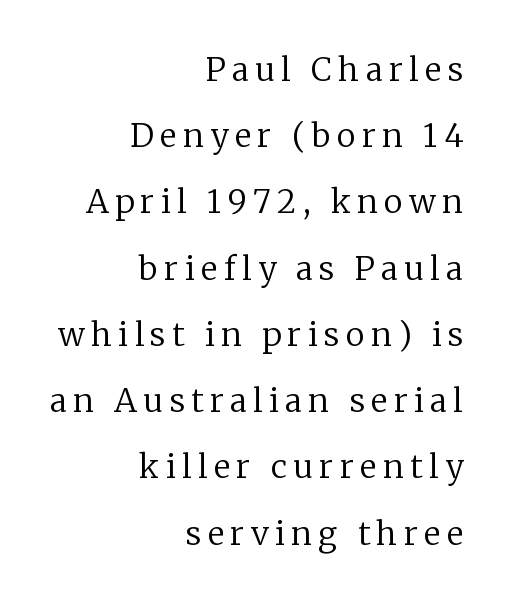
Is the type heavy? It reads as light-to-regular instead. Tall strokes in this sample are plumb rather than angled. A serif font was chosen for this passage. Look at the tracking — it's clearly loosened, letters drifting apart. Think of a printed novel: that variable character pitch is what you see here. A typesetter would call this leading open, well beyond the default.
